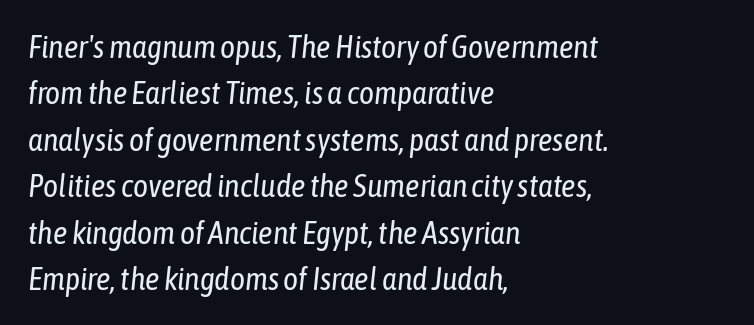
The image shows 32 px regular-weight, condensed type, italic (leaning right); set left-aligned, normal line spacing (1.45x), normal letter spacing, not underlined; low stroke contrast and a medium x-height.
